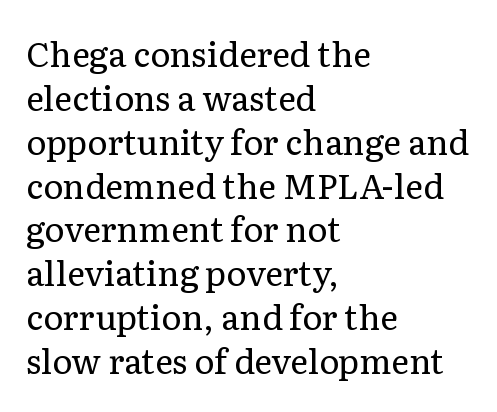
{"serif": "yes", "italic": "no", "bold": "no", "weight": "regular", "width": "normal", "stroke_contrast": "low", "x_height": "medium", "monospaced": "no", "underline": "no", "align": "left", "line_spacing": "normal", "line_spacing_ratio": 1.29, "letter_spacing": "normal", "letter_spacing_em": 0.0, "glyph_px": 34}
